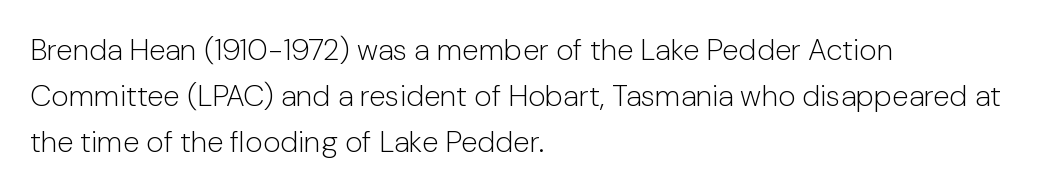
{"serif": "no", "italic": "no", "bold": "no", "weight": "light", "width": "normal", "stroke_contrast": "low", "x_height": "medium", "monospaced": "no", "underline": "no", "align": "left", "line_spacing": "normal", "line_spacing_ratio": 1.53, "letter_spacing": "normal", "letter_spacing_em": 0.0, "glyph_px": 30}
